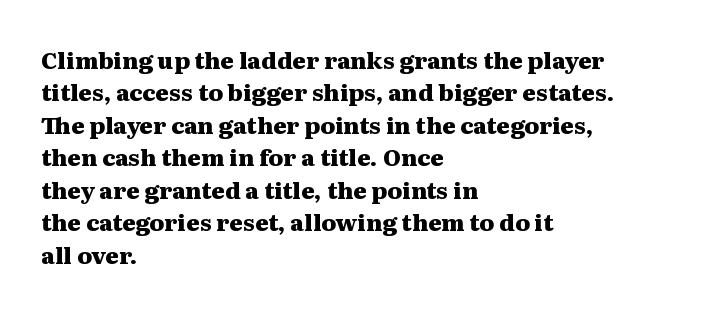
Q: Is the text bold? A: Yes.
Q: Is the text italic (slanted)? A: No, it is upright.
Q: Is the text underlined? A: No.
Q: How is the paragraph aligned? A: Left-aligned.
Q: Is the spacing between letters normal or unusually wide? A: Normal.
Q: Is the spacing between lines tight, normal or loose? A: Normal.
